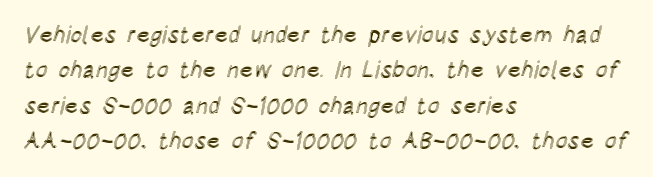
The image shows 23 px text type; set left-aligned, normal line spacing (1.54x), normal letter spacing, not underlined.
